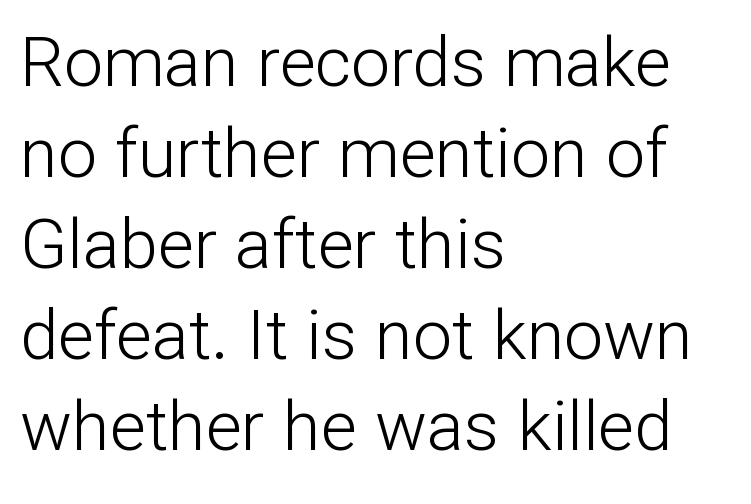
{"serif": "no", "italic": "no", "bold": "no", "weight": "light", "width": "normal", "stroke_contrast": "low", "x_height": "medium", "monospaced": "no", "underline": "no", "align": "left", "line_spacing": "normal", "line_spacing_ratio": 1.32, "letter_spacing": "normal", "letter_spacing_em": 0.0, "glyph_px": 69}
